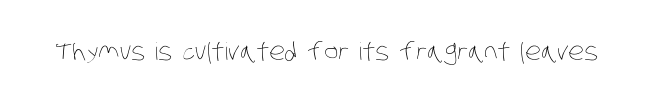
The image shows 24 px text type; set normal letter spacing, not underlined.
